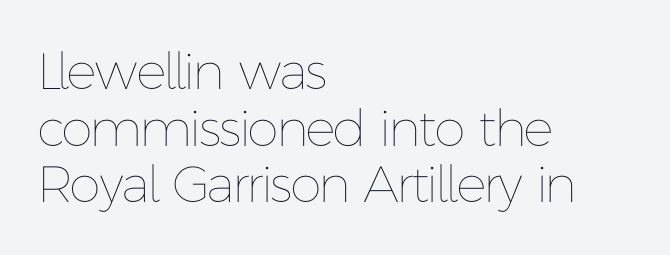
Q: Is the text bold? A: No.
Q: Is the text italic (slanted)? A: No, it is upright.
Q: Is the text underlined? A: No.
Q: How is the paragraph aligned? A: Left-aligned.
Q: Is the spacing between letters normal or unusually wide? A: Normal.
Q: Is the spacing between lines tight, normal or loose? A: Tight.
Q: Width (condensed, normal, or wide)? A: Normal.
Q: Stroke contrast? A: Low.
Q: x-height? A: Medium.
Q: Monospaced? A: No.
